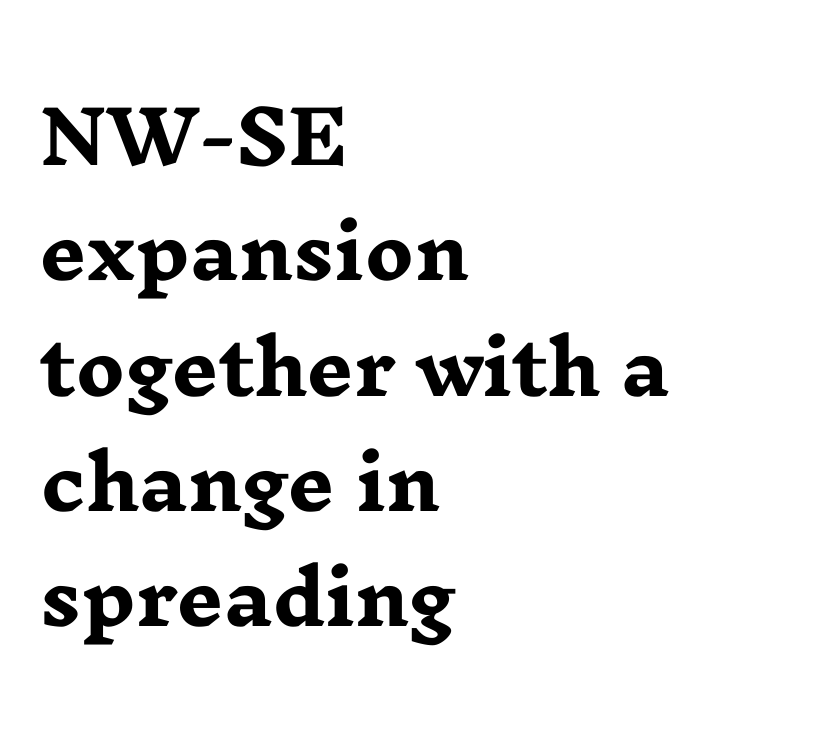
{"serif": "yes", "italic": "no", "bold": "yes", "weight": "heavy", "width": "wide", "stroke_contrast": "low", "x_height": "medium", "monospaced": "no", "underline": "no", "align": "left", "line_spacing": "normal", "line_spacing_ratio": 1.58, "letter_spacing": "normal", "letter_spacing_em": 0.0, "glyph_px": 73}
